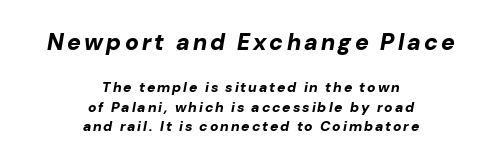
{"italic": "yes", "lean": "right", "slant_degrees": 10, "bold": "yes", "underline": "no", "align": "center", "line_spacing": "normal", "line_spacing_ratio": 1.41, "larger_block": "first", "size_ratio": 1.64, "glyph_px": 23}
